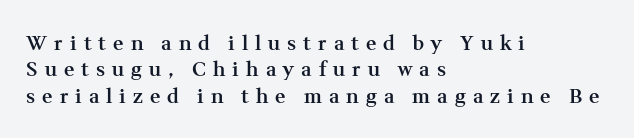
Horizontal alignment here is leftward, the default for most running prose. Students, this is semibold: more ink than regular, less than bold. This rendering widens character spacing well past its baseline value. In terms of posture, this sample is upright. Vertical spacing — default. Glance below the letters and you will spot only blank space.
